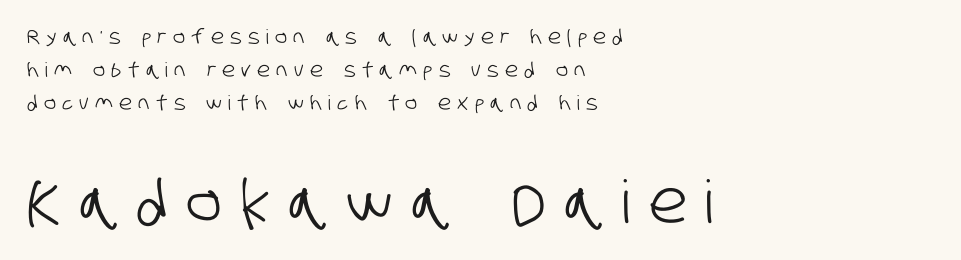
The image shows 59 px condensed sans-serif type; set left-aligned, normal line spacing (1.64x), unusually wide letter spacing (+0.32 em), not underlined; the second (bottom) block is 2.95x larger; low stroke contrast and a large x-height.
